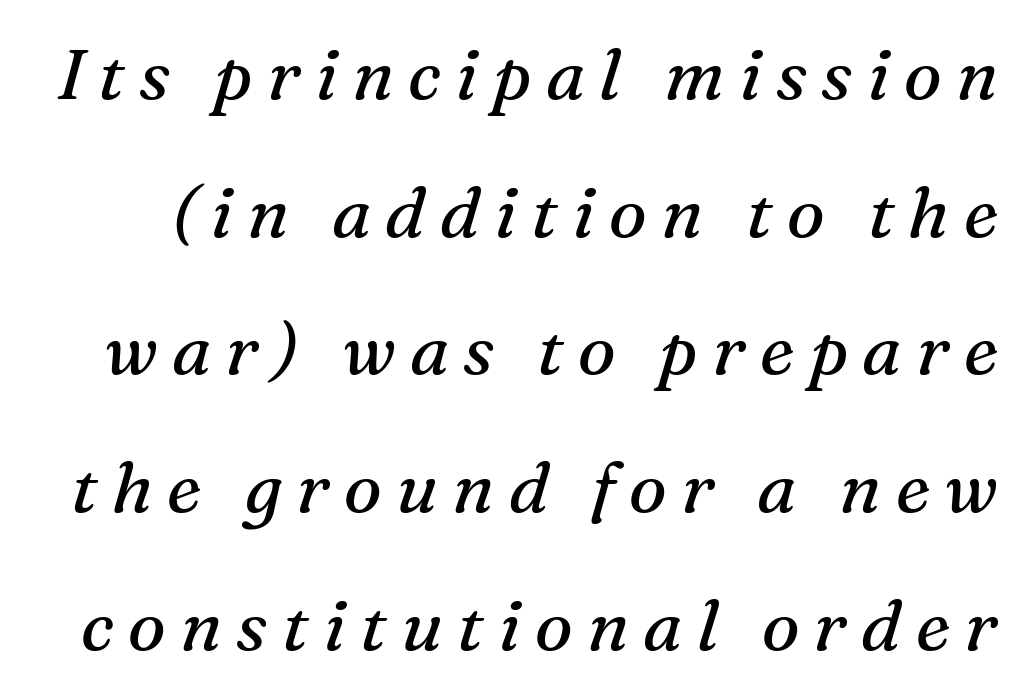
Q: Is the text bold? A: No.
Q: Is the text italic (slanted)? A: Yes, it leans right by about 16 degrees.
Q: Is the typeface a serif or a sans-serif typeface? A: Serif.
Q: Is the text underlined? A: No.
Q: Is the spacing between letters normal or unusually wide? A: Unusually wide.
Q: Is the spacing between lines tight, normal or loose? A: Loose.
Q: Width (condensed, normal, or wide)? A: Normal.
Q: Stroke contrast? A: Medium.
Q: x-height? A: Medium.
Q: Monospaced? A: No.
